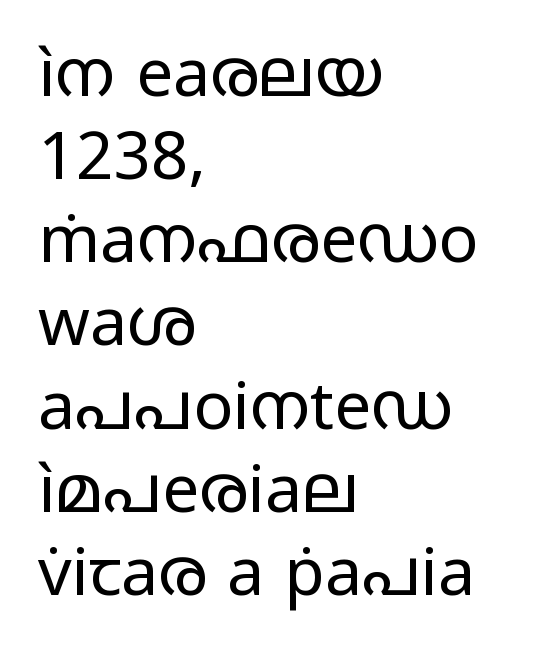
Rows of type keep a routine distance in the vertical direction. Compared with typical body copy, the letter spacing here is the same. Spacing verdict: proportional, widths tailored to each character. Posture: upright roman. Letters have the restrained weight of plain body copy at most.
